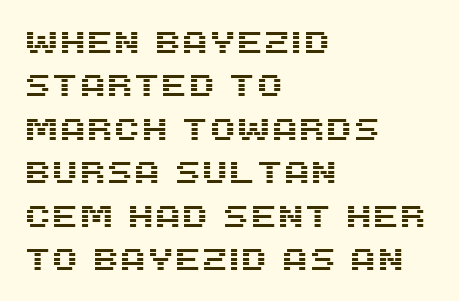
{"serif": "no", "italic": "no", "width": "normal", "stroke_contrast": "medium", "x_height": "large", "monospaced": "no", "underline": "no", "align": "left", "line_spacing": "normal", "line_spacing_ratio": 1.4, "letter_spacing": "normal", "letter_spacing_em": 0.0, "glyph_px": 31}
